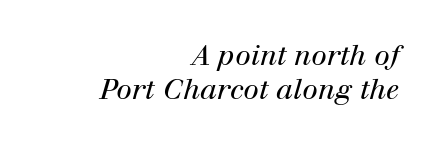
This is serif lettering, the kind often seen in printed books. The string is rendered with underlining switched off. Horizontal alignment here is rightward, an uncommon choice for prose. Do the characters align in a grid? No, the font is proportional. Between one letter and the next there's only the usual sliver of space.
